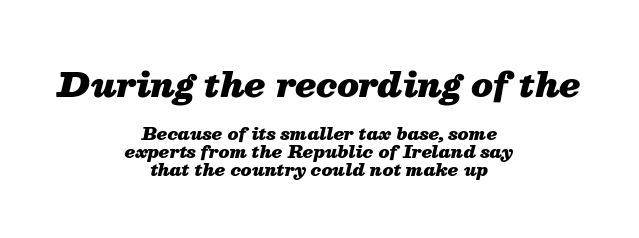
The image shows 34 px heavy type, italic (leaning right); set centered, tight line spacing (1.07x), normal letter spacing, not underlined; the first (top) block is 2.0x larger; medium stroke contrast and a medium x-height.
